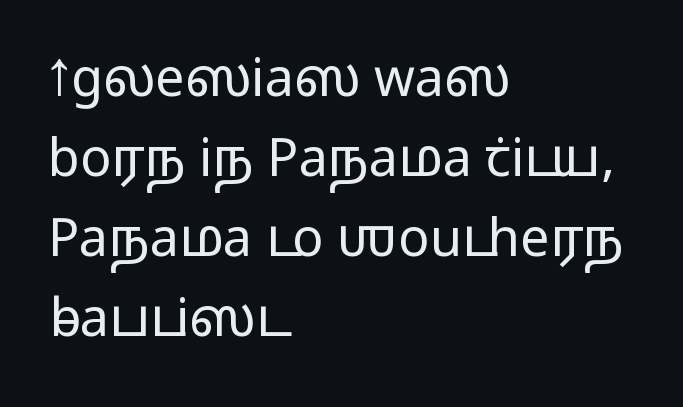
The image shows 52 px light, wide sans-serif type, upright; set left-aligned, normal line spacing (1.54x), normal letter spacing, not underlined; low stroke contrast and a medium x-height.
